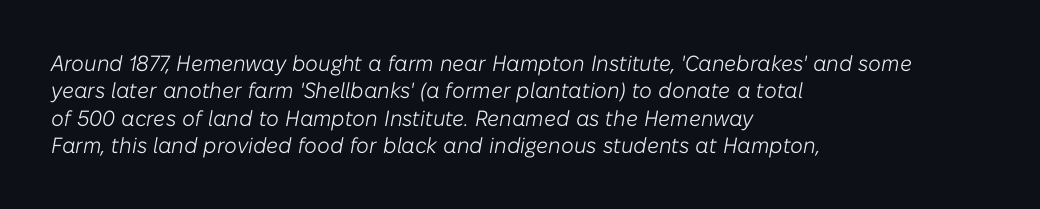
{"italic": "yes", "lean": "right", "slant_degrees": 10, "bold": "no", "underline": "no", "align": "left", "line_spacing_ratio": 1.24, "letter_spacing": "normal", "letter_spacing_em": 0.0, "glyph_px": 22}
